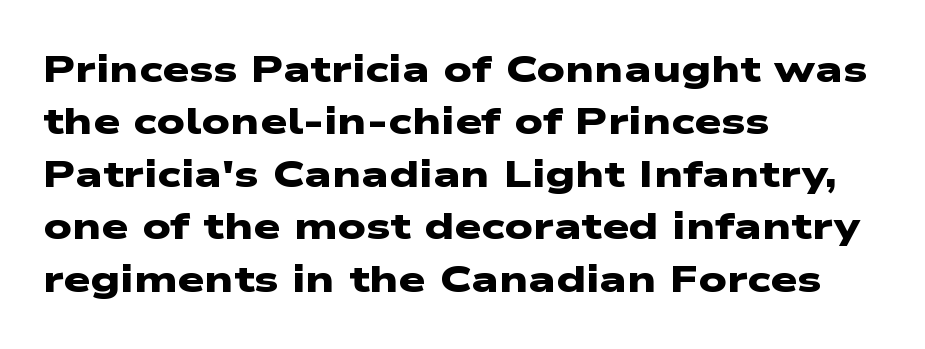
Spacing between characters is what you'd get straight out of the box. Quick note: interline space is typical. These lines are rendered in a variable-pitch font. The baseline area is clear. Weight: bold. These lines are set flush left with a ragged right edge.
